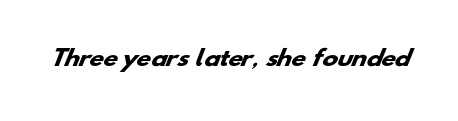
{"bold": "yes", "underline": "no", "letter_spacing": "normal", "letter_spacing_em": 0.0, "glyph_px": 21}
